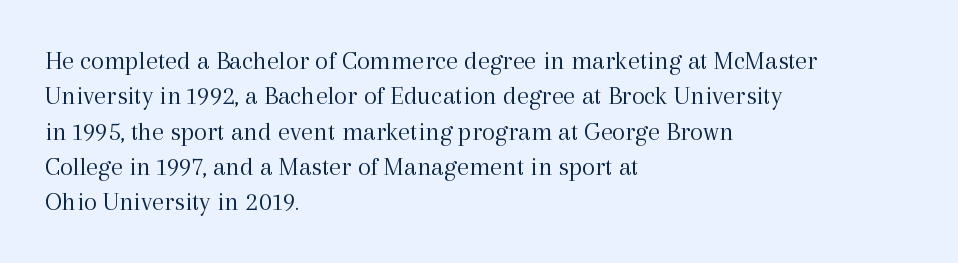
{"italic": "no", "bold": "no", "underline": "no", "align": "left", "line_spacing": "normal", "line_spacing_ratio": 1.31, "letter_spacing": "normal", "letter_spacing_em": 0.0, "glyph_px": 27}
